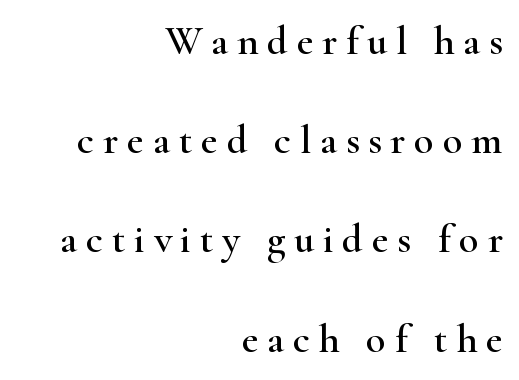
The image shows 41 px wide serif type, upright; set right-aligned, loose line spacing (2.42x), unusually wide letter spacing (+0.21 em), not underlined; high stroke contrast and a small x-height.
